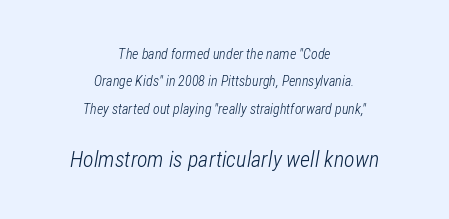
{"italic": "yes", "lean": "right", "slant_degrees": 12, "bold": "no", "underline": "no", "align": "center", "line_spacing": "loose", "line_spacing_ratio": 1.96, "letter_spacing": "normal", "letter_spacing_em": 0.0, "larger_block": "second", "size_ratio": 1.57, "glyph_px": 22}
